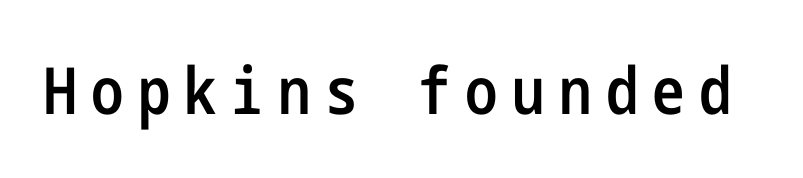
Q: Is the text bold? A: Semi-bold.
Q: Is the text italic (slanted)? A: No, it is upright.
Q: Is the typeface a serif or a sans-serif typeface? A: Sans-serif.
Q: Is the text underlined? A: No.
Q: Is the spacing between letters normal or unusually wide? A: Unusually wide.
Q: Width (condensed, normal, or wide)? A: Condensed.
Q: Stroke contrast? A: Low.
Q: x-height? A: Medium.
